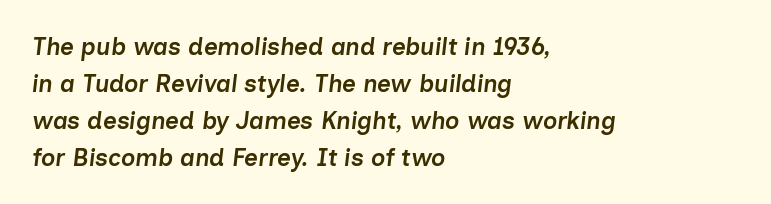
The image shows 24 px text type, italic (leaning right); set left-aligned, normal line spacing (1.54x), normal letter spacing, not underlined.
